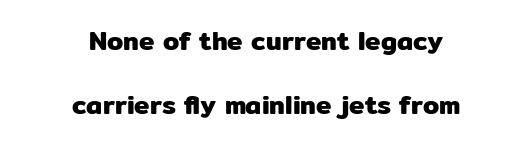
Q: Is the text italic (slanted)? A: No, it is upright.
Q: Is the text underlined? A: No.
Q: How is the paragraph aligned? A: Centered.
Q: Is the spacing between letters normal or unusually wide? A: Normal.
Q: Is the spacing between lines tight, normal or loose? A: Loose.
